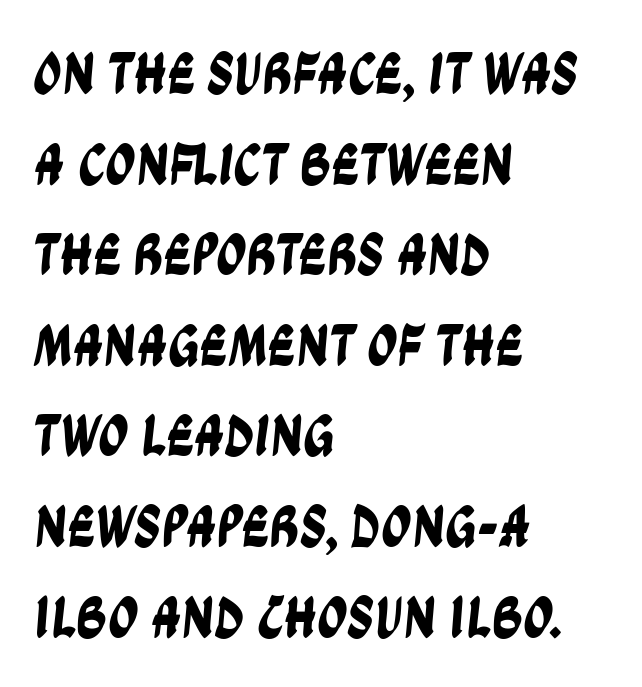
The image shows 60 px condensed sans-serif type; set left-aligned, normal line spacing (1.51x), normal letter spacing, not underlined; low stroke contrast and a large x-height.
